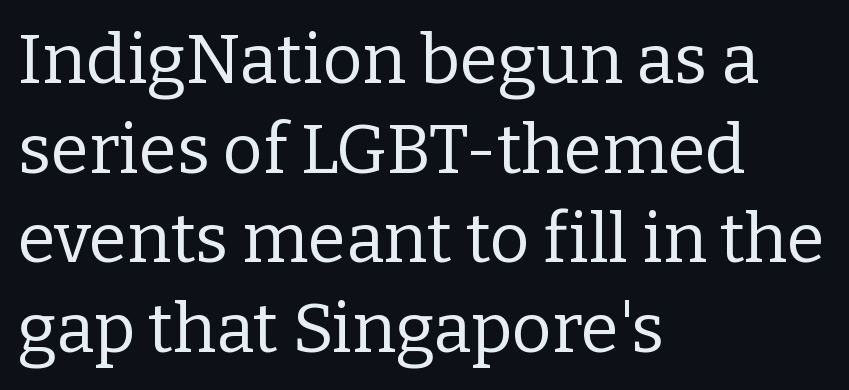
The image shows 69 px regular-weight serif type, upright; set left-aligned, normal line spacing (1.3x), normal letter spacing, not underlined; low stroke contrast and a medium x-height.
